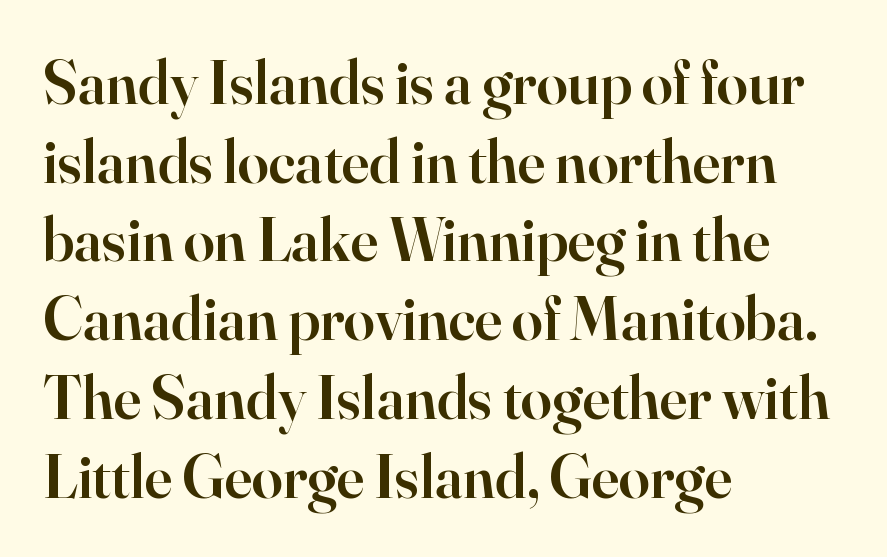
Proportional: the letters do not fall into vertical columns. On the weight axis this lands at semibold, roughly 600. Characters remain perfectly vertical along every line. A normal amount of white space separates one row of letters from the next. Small tapered or slab feet sit at the stroke ends, so this counts as serif.
